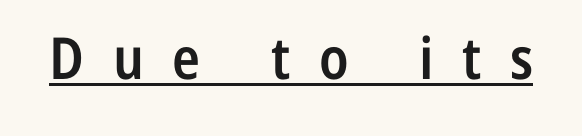
Q: Is the text bold? A: Semi-bold.
Q: Is the text italic (slanted)? A: No, it is upright.
Q: Is the typeface a serif or a sans-serif typeface? A: Sans-serif.
Q: Is the text underlined? A: Yes.
Q: Is the spacing between letters normal or unusually wide? A: Unusually wide.
Q: Width (condensed, normal, or wide)? A: Condensed.
Q: Stroke contrast? A: Low.
Q: x-height? A: Medium.
Q: Monospaced? A: No.
